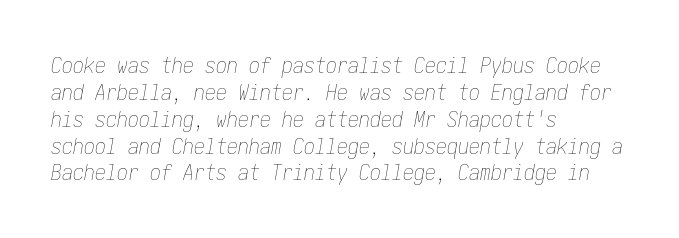
Q: Is the text bold? A: No.
Q: Is the text italic (slanted)? A: Yes, it leans right by about 10 degrees.
Q: Is the text underlined? A: No.
Q: How is the paragraph aligned? A: Left-aligned.
Q: Is the spacing between letters normal or unusually wide? A: Normal.
